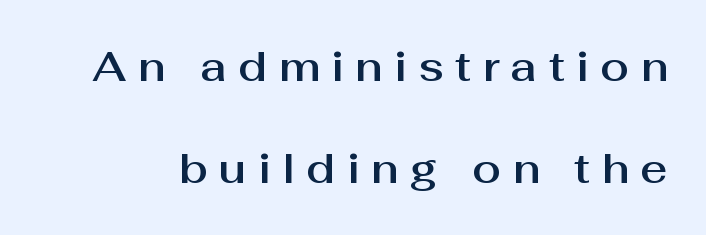
Ordinary non-slanted type is in use. Someone cranked the tracking dial way up on this one. Examine the stroke ends and you'll find no serifs. Baseline-to-baseline distance is far greater than the letter height. Lines of text with bare space underneath.
